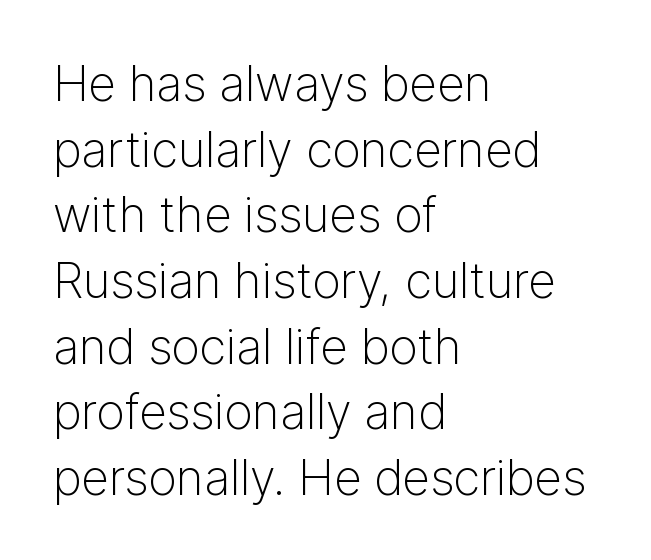
The face used here is proportionally spaced, like ordinary book or web type. The rendering keeps characters at their native spacing. You can tell it's not italic because the verticals are truly vertical. The rag falls on the right side of this text block. Each new line begins a customary step beneath the previous one. These lines are composed in type without serifs.
